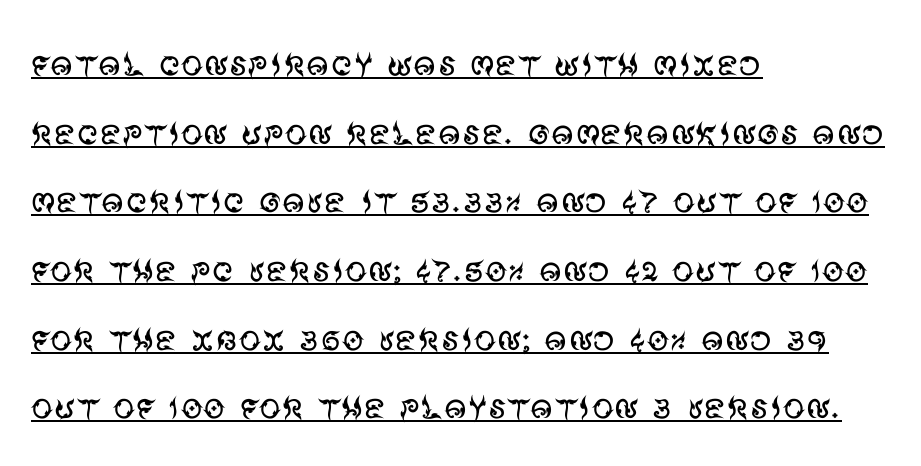
{"serif": "no", "italic": "no", "bold": "no", "weight": "regular", "width": "normal", "stroke_contrast": "medium", "x_height": "large", "monospaced": "no", "underline": "yes", "align": "left", "line_spacing": "normal", "line_spacing_ratio": 1.56, "letter_spacing": "normal", "letter_spacing_em": 0.0, "glyph_px": 44}
